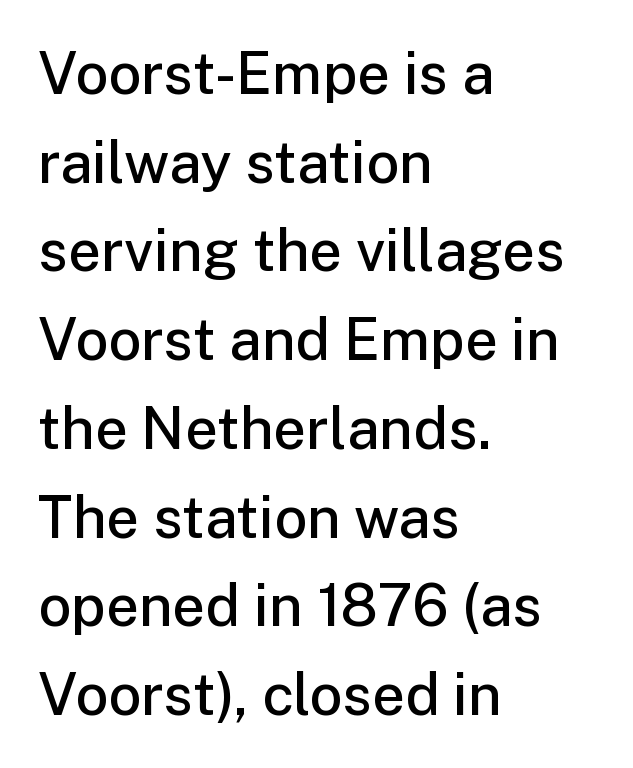
Is the letter spacing exaggerated? No — it looks like the ordinary default. Here the designer chose a conventional face with non-uniform glyph widths. These lines are composed in type without serifs. Every character sits straight up, as roman type does. Left-aligned paragraph, ragged on the right.
